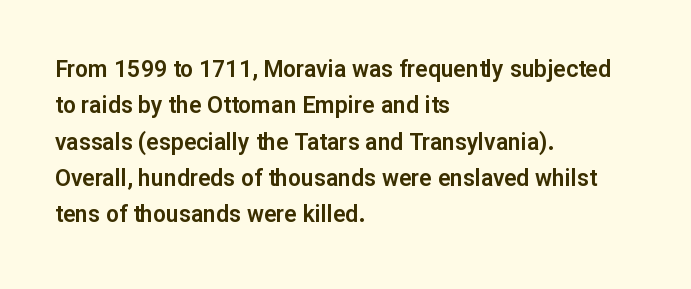
The image shows 23 px text type, upright; set left-aligned, normal line spacing (1.58x), normal letter spacing, not underlined.
